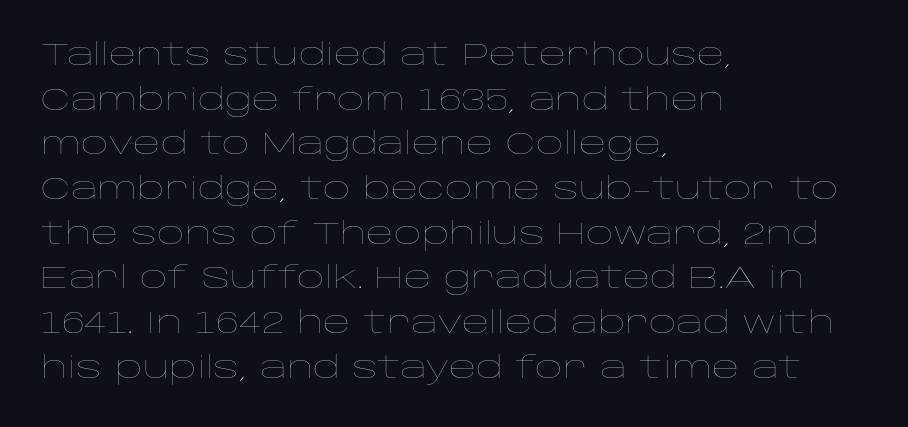
The image shows 30 px thin, wide type, upright; set left-aligned, normal line spacing (1.49x), normal letter spacing, not underlined; low stroke contrast and a large x-height.
